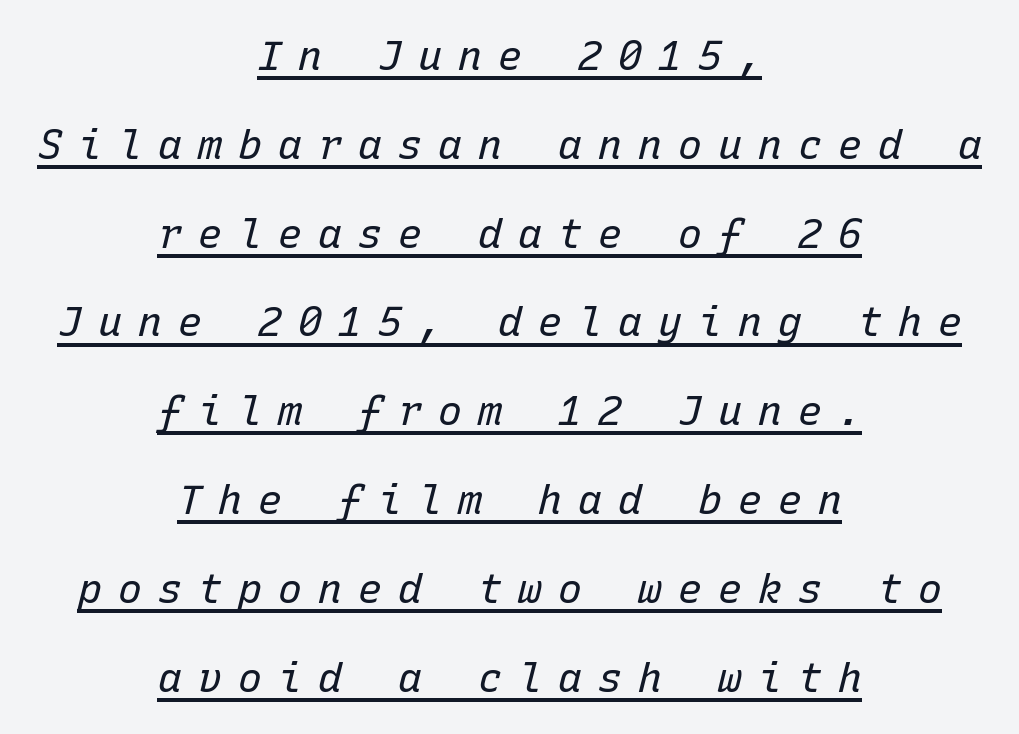
{"italic": "yes", "lean": "right", "slant_degrees": 15, "bold": "no", "weight": "regular", "width": "normal", "stroke_contrast": "low", "x_height": "medium", "monospaced": "yes", "underline": "yes", "align": "center", "line_spacing": "loose", "line_spacing_ratio": 2.22, "letter_spacing": "wide", "letter_spacing_em": 0.4, "glyph_px": 40}
